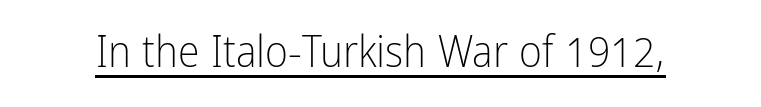
Honestly, the underline is the first thing you notice here. These lines keep a tight, regular rhythm from letter to letter. The cut favours lightness, reaching ordinary text weight at its darkest. What kind of face is this? One without serifs — a sans. Does the lettering tilt? It doesn't — this is upright. Is this a fixed-width face? No — the glyphs have proportional, varying widths.
